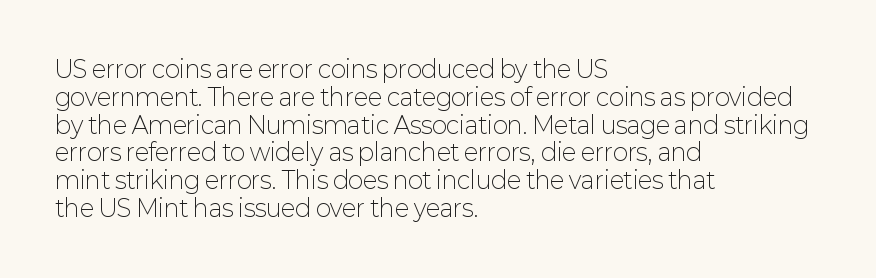
Q: Is the text bold? A: No.
Q: Is the text italic (slanted)? A: No, it is upright.
Q: Is the text underlined? A: No.
Q: How is the paragraph aligned? A: Left-aligned.
Q: Is the spacing between letters normal or unusually wide? A: Normal.
